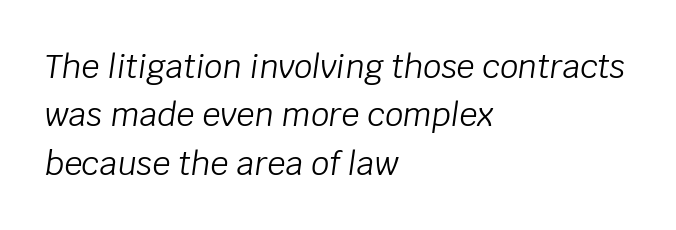
Each new line begins a customary step beneath the previous one. Spacing between characters is what you'd get straight out of the box. Descender tails drop into unmarked territory. Varying glyph widths throughout — classic text-font behaviour. Does the copy run flush right? No — it runs flush left.
